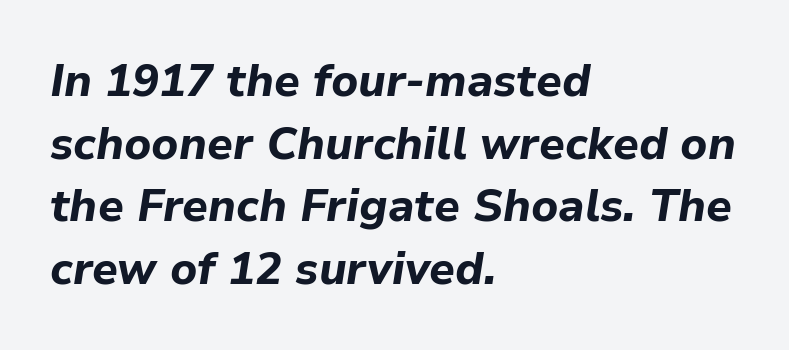
Characters are canted at an angle relative to the baseline's perpendicular. The letterforms sit shoulder to shoulder at normal distance. The vertical gap from one line to the next is medium. Each letter keeps its own natural width here, so spacing adapts to shape. Bare-footed words on every line. A classic flush-left, rag-right setting is used for this passage.
